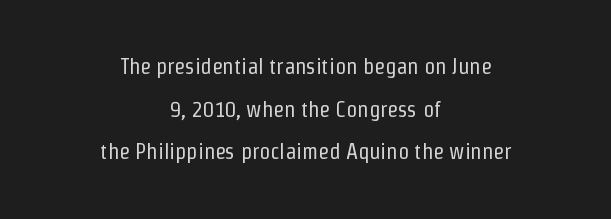
Counters stay open thanks to moderate or lighter strokes. The block of text is sparse from top to bottom, with ample space between rows. Posture: straight, roman, zero tilt. A bare baseline throughout the passage. Inter-character spacing is left at the font's built-in metrics.
